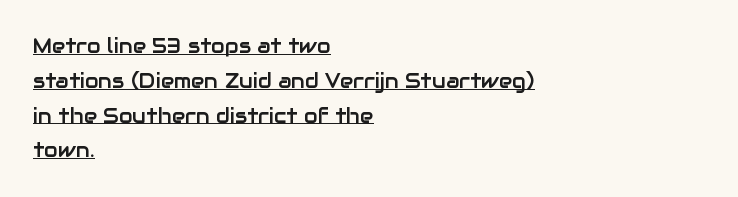
The image shows 20 px text type, upright; set left-aligned, line spacing 1.74x, normal letter spacing, underlined.
